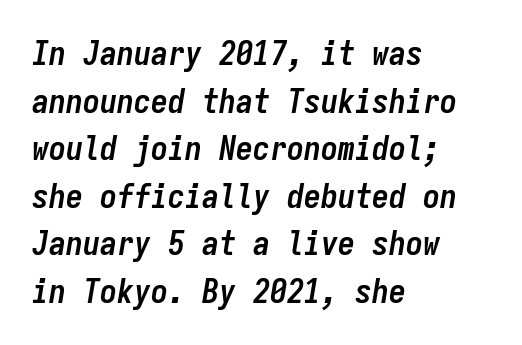
Q: Is the text bold? A: Yes.
Q: Is the text italic (slanted)? A: Yes, it leans right by about 9 degrees.
Q: Is the text underlined? A: No.
Q: How is the paragraph aligned? A: Left-aligned.
Q: Is the spacing between letters normal or unusually wide? A: Normal.
Q: Is the spacing between lines tight, normal or loose? A: Normal.
Q: Width (condensed, normal, or wide)? A: Condensed.
Q: Stroke contrast? A: Low.
Q: x-height? A: Medium.
Q: Monospaced? A: Yes.
